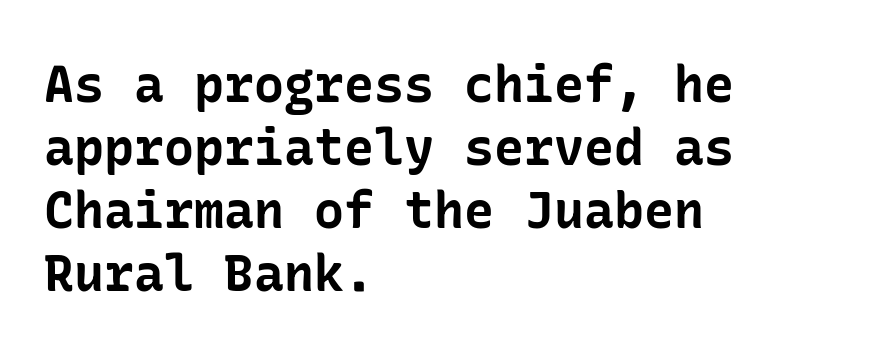
Q: Is the text bold? A: Yes.
Q: Is the text italic (slanted)? A: No, it is upright.
Q: Is the typeface a serif or a sans-serif typeface? A: Sans-serif.
Q: Is the text underlined? A: No.
Q: How is the paragraph aligned? A: Left-aligned.
Q: Is the spacing between letters normal or unusually wide? A: Normal.
Q: Is the spacing between lines tight, normal or loose? A: Normal.
Q: Width (condensed, normal, or wide)? A: Normal.
Q: Stroke contrast? A: Low.
Q: x-height? A: Medium.
